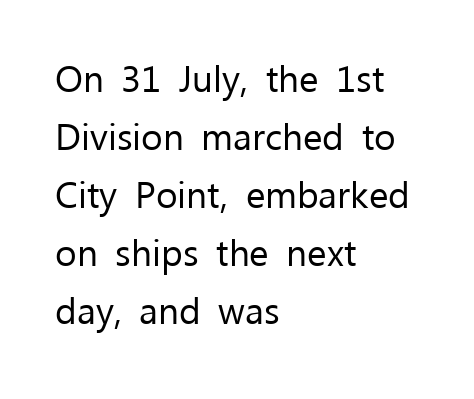
Default kerning and tracking; the words read as compact shapes. The passage shown is not bold in any degree. Is this a fixed-width face? No — the glyphs have proportional, varying widths. The baseline area is clear. A roman cut, with each character standing at attention. The space between consecutive lines is moderate.
